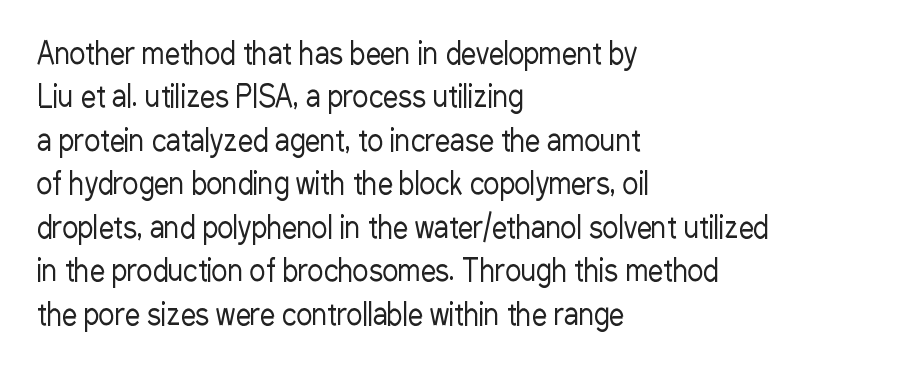
Q: Is the text bold? A: No.
Q: Is the text italic (slanted)? A: No, it is upright.
Q: Is the typeface a serif or a sans-serif typeface? A: Sans-serif.
Q: Is the text underlined? A: No.
Q: How is the paragraph aligned? A: Left-aligned.
Q: Is the spacing between letters normal or unusually wide? A: Normal.
Q: Is the spacing between lines tight, normal or loose? A: Normal.
Q: Width (condensed, normal, or wide)? A: Condensed.
Q: Stroke contrast? A: Low.
Q: x-height? A: Medium.
Q: Monospaced? A: No.
